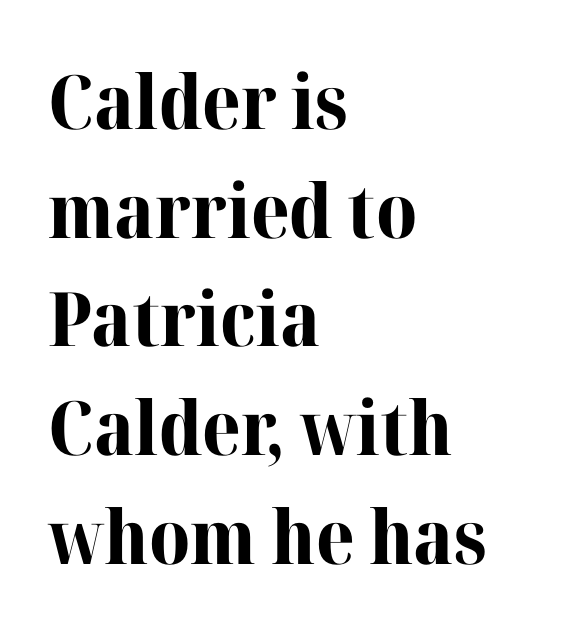
You can tell it's not italic because the verticals are truly vertical. One-word summary of the alignment: left. Unlike a clean sans, this face finishes its strokes with serifs. Check under the words: just untouched page. Compared with typical body copy, the letter spacing here is the same.
